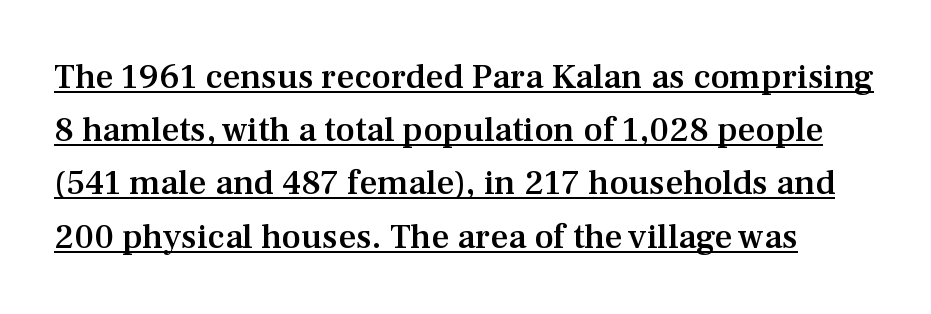
Every word sits above its own underline. These lines sit exactly where default settings would place them. Observe the ordinary spacing: letters are neighbours, not strangers. Is this a sans? No — the strokes have serifs. Proportional: the letters do not fall into vertical columns. The characters look somewhat weighty, a semibold short of true bold.
